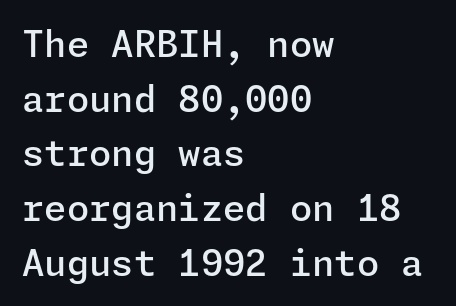
The sample has been set in demibold, a notch under bold. Check under the words: just untouched page. This sample is left-justified, so line endings fall wherever the words run out. Designer's note — italics off, roman on. A typesetter would label this face a sans. Here the glyphs are tracked normally, forming tight word shapes.
